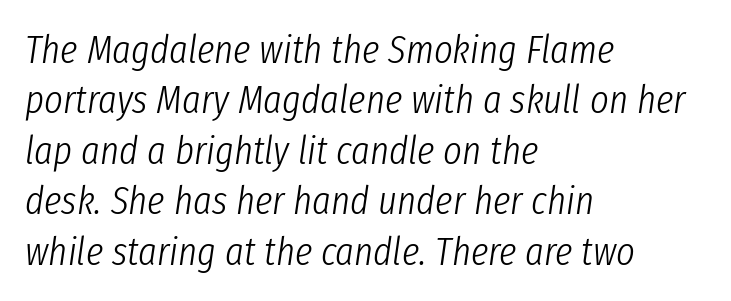
The image shows 40 px light, condensed type, italic (leaning right); set left-aligned, normal line spacing (1.26x), normal letter spacing, not underlined; low stroke contrast and a medium x-height.
